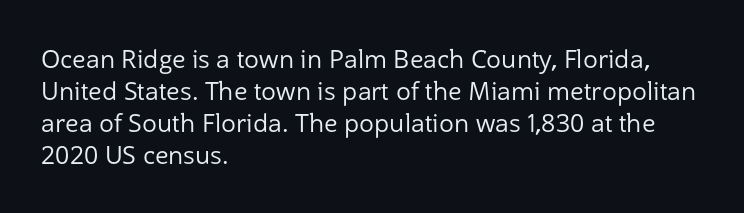
Glance below the letters and you will spot only blank space. The weight tops out at a normal text grade. Teacher's note: observe the even left margin — that is flush-left alignment. Interline gaps are of average width in this sample. In terms of posture, this sample is upright.
